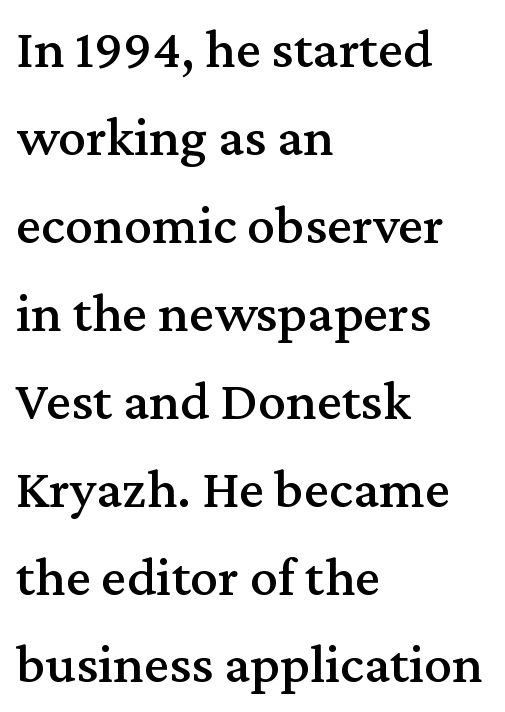
Q: Is the text italic (slanted)? A: No, it is upright.
Q: Is the typeface a serif or a sans-serif typeface? A: Serif.
Q: Is the text underlined? A: No.
Q: How is the paragraph aligned? A: Left-aligned.
Q: Is the spacing between letters normal or unusually wide? A: Normal.
Q: Is the spacing between lines tight, normal or loose? A: Normal.
Q: Width (condensed, normal, or wide)? A: Normal.
Q: Stroke contrast? A: Medium.
Q: x-height? A: Medium.
Q: Monospaced? A: No.
